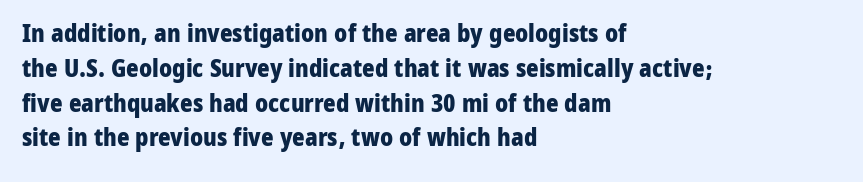
Q: Is the text bold? A: Yes.
Q: Is the text italic (slanted)? A: No, it is upright.
Q: Is the text underlined? A: No.
Q: How is the paragraph aligned? A: Left-aligned.
Q: Is the spacing between letters normal or unusually wide? A: Normal.
Q: Is the spacing between lines tight, normal or loose? A: Normal.
